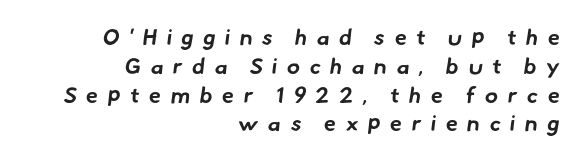
The image shows 22 px bold type; set right-aligned, normal line spacing (1.31x), unusually wide letter spacing (+0.43 em), not underlined.
